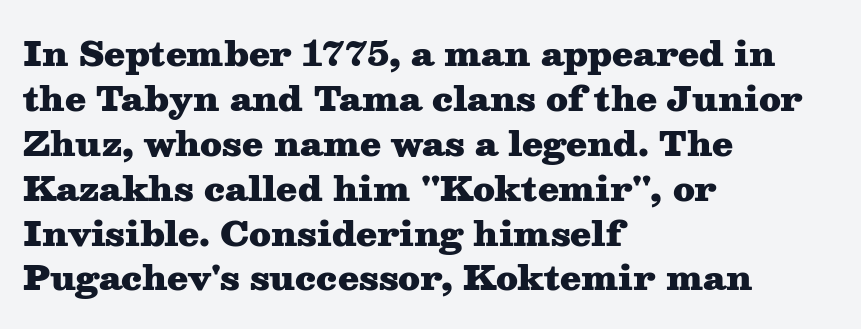
Q: Is the text bold? A: Yes.
Q: Is the text italic (slanted)? A: No, it is upright.
Q: Is the typeface a serif or a sans-serif typeface? A: Serif.
Q: Is the text underlined? A: No.
Q: How is the paragraph aligned? A: Left-aligned.
Q: Is the spacing between letters normal or unusually wide? A: Normal.
Q: Is the spacing between lines tight, normal or loose? A: Normal.
Q: Width (condensed, normal, or wide)? A: Wide.
Q: Stroke contrast? A: Medium.
Q: x-height? A: Medium.
Q: Monospaced? A: No.
